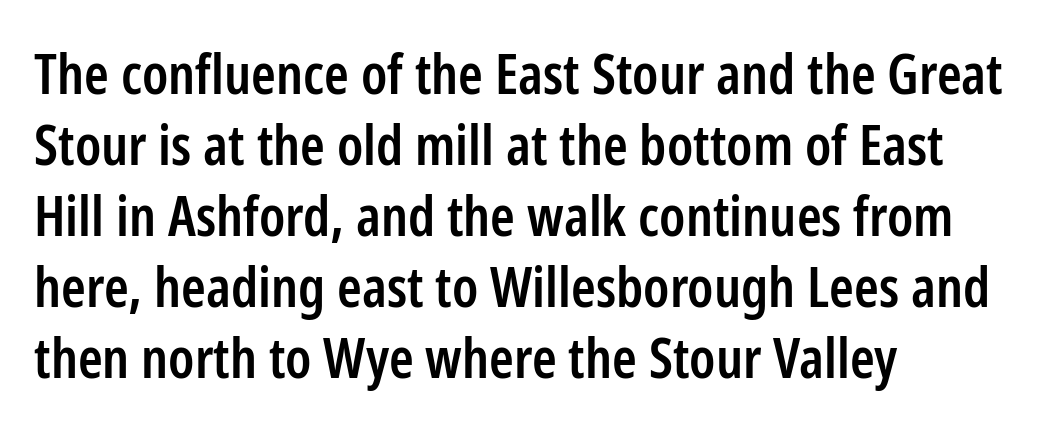
{"serif": "no", "italic": "no", "bold": "semi", "weight": "semibold", "width": "condensed", "stroke_contrast": "low", "x_height": "medium", "monospaced": "no", "underline": "no", "align": "left", "line_spacing": "normal", "line_spacing_ratio": 1.27, "letter_spacing": "normal", "letter_spacing_em": 0.0, "glyph_px": 56}
